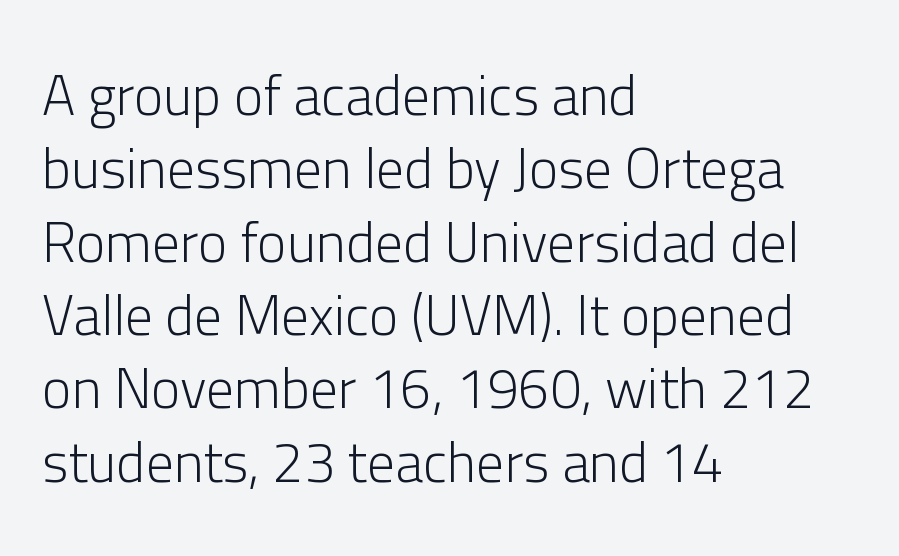
Q: Is the text bold? A: No.
Q: Is the text italic (slanted)? A: No, it is upright.
Q: Is the typeface a serif or a sans-serif typeface? A: Sans-serif.
Q: Is the text underlined? A: No.
Q: How is the paragraph aligned? A: Left-aligned.
Q: Is the spacing between letters normal or unusually wide? A: Normal.
Q: Is the spacing between lines tight, normal or loose? A: Normal.
Q: Width (condensed, normal, or wide)? A: Normal.
Q: Stroke contrast? A: Low.
Q: x-height? A: Medium.
Q: Monospaced? A: No.
